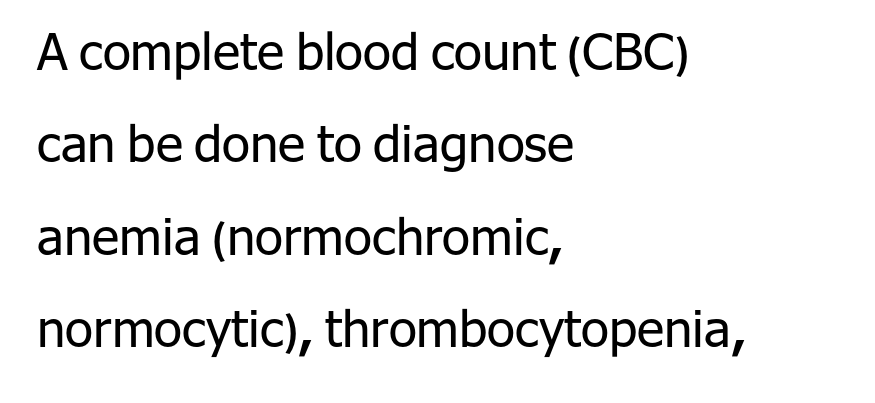
Q: Is the text bold? A: No.
Q: Is the text italic (slanted)? A: No, it is upright.
Q: Is the typeface a serif or a sans-serif typeface? A: Sans-serif.
Q: Is the text underlined? A: No.
Q: How is the paragraph aligned? A: Left-aligned.
Q: Is the spacing between letters normal or unusually wide? A: Normal.
Q: Width (condensed, normal, or wide)? A: Normal.
Q: Stroke contrast? A: Low.
Q: x-height? A: Medium.
Q: Monospaced? A: No.
